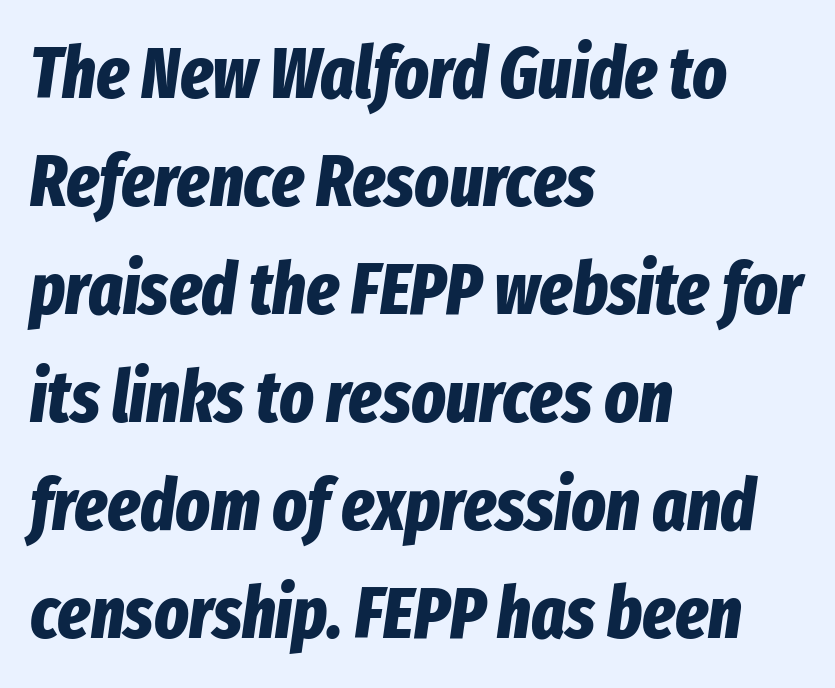
Q: Is the text bold? A: Yes.
Q: Is the text italic (slanted)? A: Yes, it leans right by about 8 degrees.
Q: Is the text underlined? A: No.
Q: How is the paragraph aligned? A: Left-aligned.
Q: Is the spacing between letters normal or unusually wide? A: Normal.
Q: Is the spacing between lines tight, normal or loose? A: Normal.
Q: Width (condensed, normal, or wide)? A: Condensed.
Q: Stroke contrast? A: Low.
Q: x-height? A: Medium.
Q: Monospaced? A: No.
